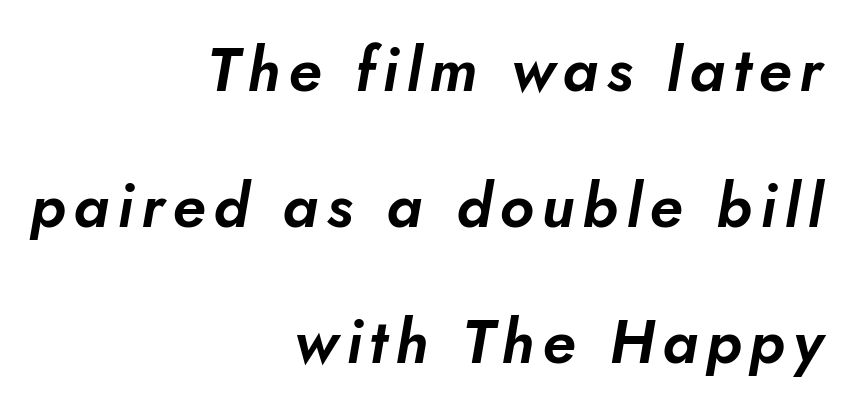
Q: Is the text italic (slanted)? A: Yes, it leans right by about 10 degrees.
Q: Is the text underlined? A: No.
Q: How is the paragraph aligned? A: Right-aligned.
Q: Is the spacing between lines tight, normal or loose? A: Loose.
Q: Width (condensed, normal, or wide)? A: Normal.
Q: Stroke contrast? A: Low.
Q: x-height? A: Small.
Q: Monospaced? A: No.
